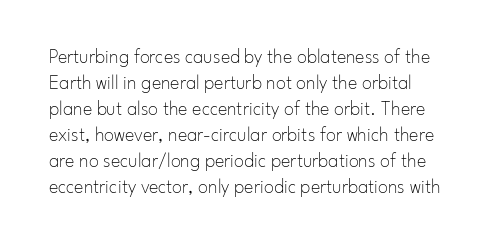
{"italic": "no", "bold": "no", "underline": "no", "line_spacing": "normal", "line_spacing_ratio": 1.3, "letter_spacing": "normal", "letter_spacing_em": 0.0, "glyph_px": 20}
